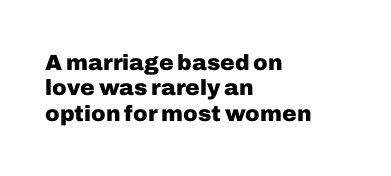
The image shows 22 px bold type, upright; set left-aligned, tight line spacing (1.15x), normal letter spacing, not underlined.
